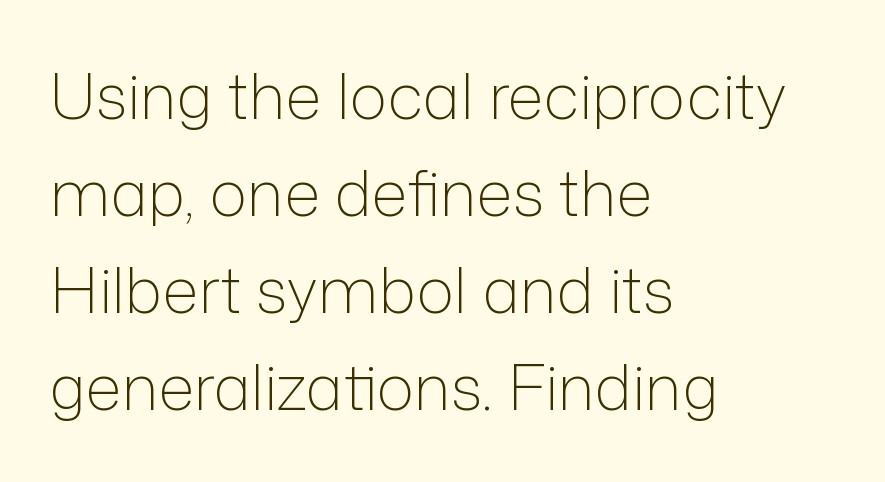
The image shows 63 px light sans-serif type, upright; set left-aligned, normal line spacing (1.54x), normal letter spacing, not underlined; low stroke contrast and a medium x-height.
